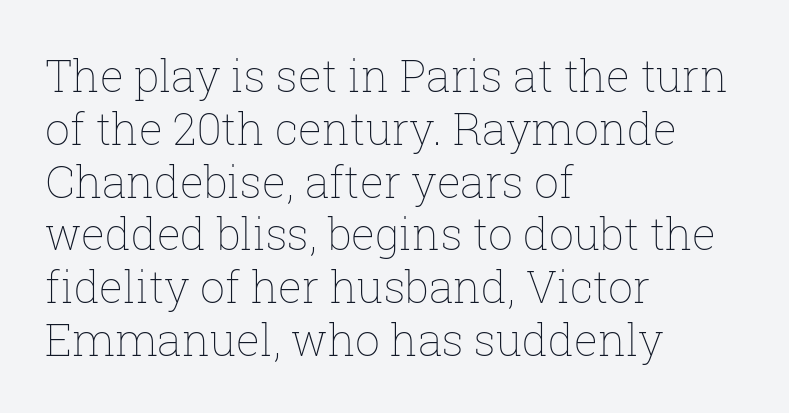
{"italic": "no", "bold": "no", "weight": "thin", "width": "normal", "stroke_contrast": "low", "x_height": "medium", "monospaced": "no", "underline": "no", "align": "left", "line_spacing_ratio": 1.2, "letter_spacing": "normal", "letter_spacing_em": 0.0, "glyph_px": 44}
